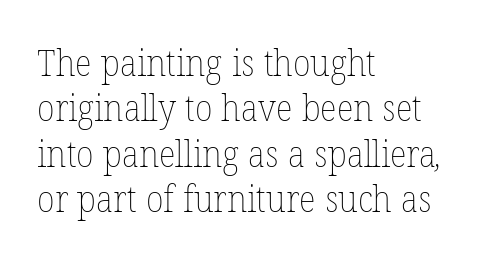
Q: Is the text bold? A: No.
Q: Is the text underlined? A: No.
Q: How is the paragraph aligned? A: Left-aligned.
Q: Is the spacing between letters normal or unusually wide? A: Normal.
Q: Is the spacing between lines tight, normal or loose? A: Normal.
Q: Width (condensed, normal, or wide)? A: Normal.
Q: Stroke contrast? A: Low.
Q: x-height? A: Medium.
Q: Monospaced? A: No.
